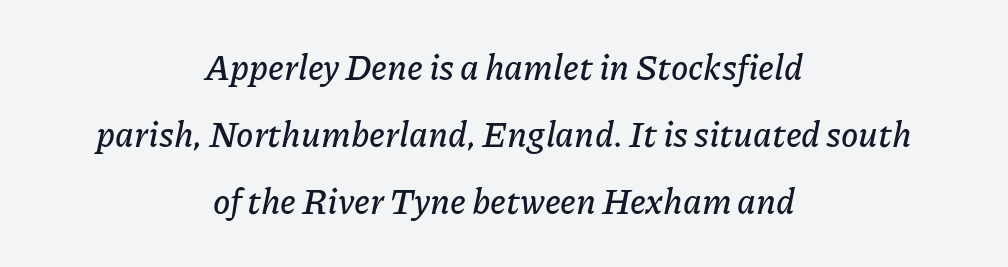
Underline: absent. Italic: yes, the glyphs are oblique. Spacing between characters is what you'd get straight out of the box. Horizontal bands of white between lines are thick stripes. Here the designer chose a conventional face with non-uniform glyph widths.
